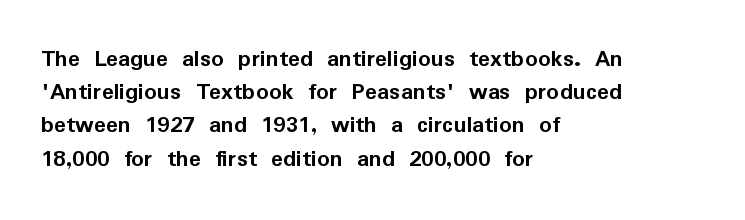
Q: Is the text bold? A: Yes.
Q: Is the text italic (slanted)? A: No, it is upright.
Q: Is the text underlined? A: No.
Q: How is the paragraph aligned? A: Left-aligned.
Q: Is the spacing between letters normal or unusually wide? A: Normal.
Q: Is the spacing between lines tight, normal or loose? A: Normal.
